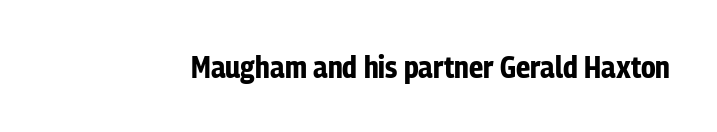
{"serif": "no", "italic": "no", "bold": "yes", "weight": "bold", "width": "condensed", "stroke_contrast": "low", "x_height": "medium", "monospaced": "no", "underline": "no", "letter_spacing": "normal", "letter_spacing_em": 0.0, "glyph_px": 31}
